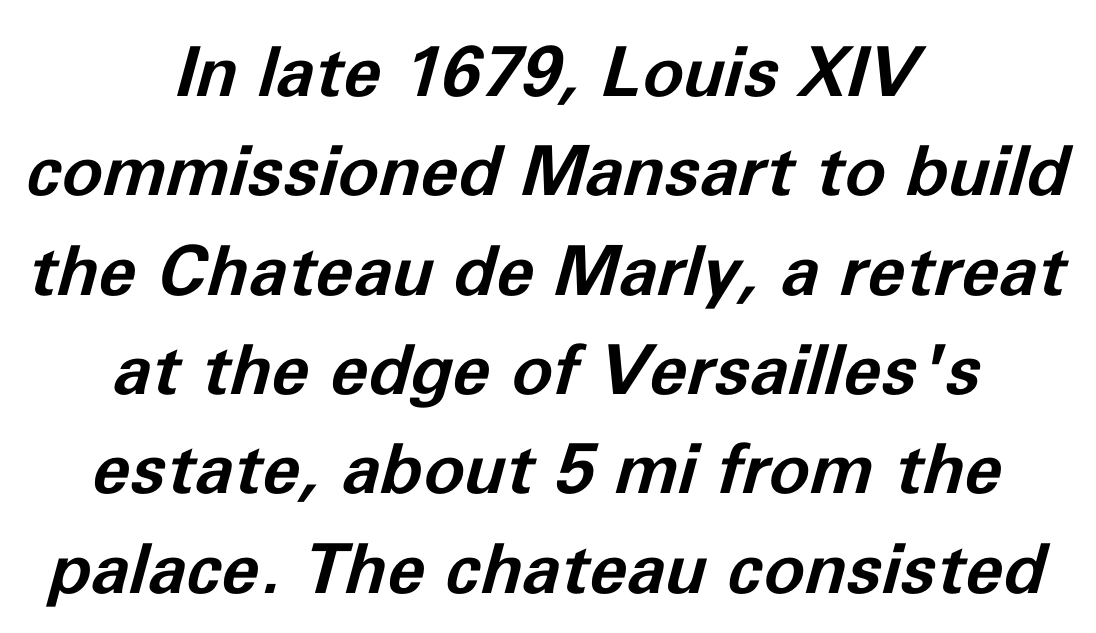
{"italic": "yes", "lean": "right", "slant_degrees": 11, "bold": "yes", "weight": "bold", "width": "normal", "stroke_contrast": "low", "x_height": "medium", "monospaced": "no", "underline": "no", "align": "center", "line_spacing": "normal", "line_spacing_ratio": 1.44, "letter_spacing": "normal", "letter_spacing_em": 0.0, "glyph_px": 69}
